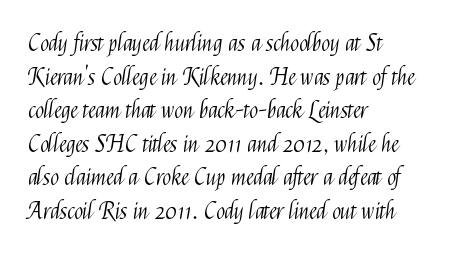
{"bold": "no", "underline": "no", "align": "left", "line_spacing": "normal", "line_spacing_ratio": 1.46, "letter_spacing": "normal", "letter_spacing_em": 0.0, "glyph_px": 23}
